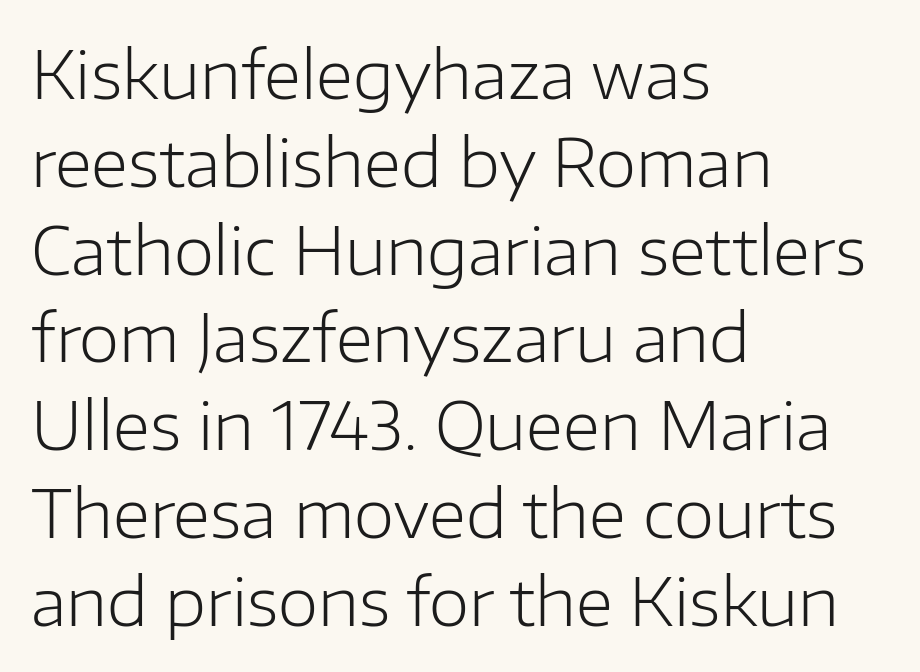
The rendering keeps characters at their native spacing. Serifs: no, the terminals of the letterforms are clean. A normal amount of white space separates one row of letters from the next. Unlike italic type, these characters show no tilt at all. Horizontally, the lines are justified to the leading edge only.
